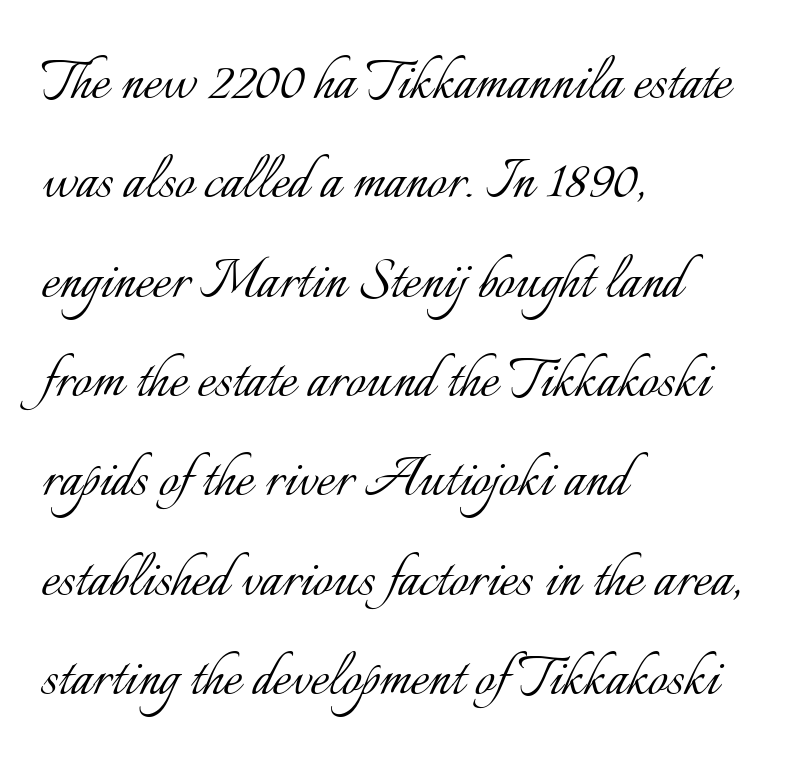
Q: Is the text bold? A: No.
Q: Is the text italic (slanted)? A: Yes.
Q: Is the text underlined? A: No.
Q: How is the paragraph aligned? A: Left-aligned.
Q: Is the spacing between letters normal or unusually wide? A: Normal.
Q: Is the spacing between lines tight, normal or loose? A: Normal.
Q: Width (condensed, normal, or wide)? A: Normal.
Q: Stroke contrast? A: Low.
Q: x-height? A: Small.
Q: Monospaced? A: No.
